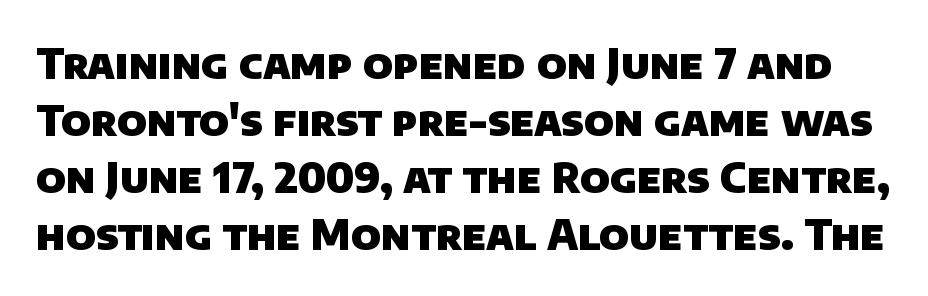
Type without underlining. The designer left line spacing at the default. Note the varied advance widths — an 'i' is clearly narrower than an 'm'. What kind of face is this? One without serifs — a sans. Students, note that the glyphs here touch the page at normal intervals.
